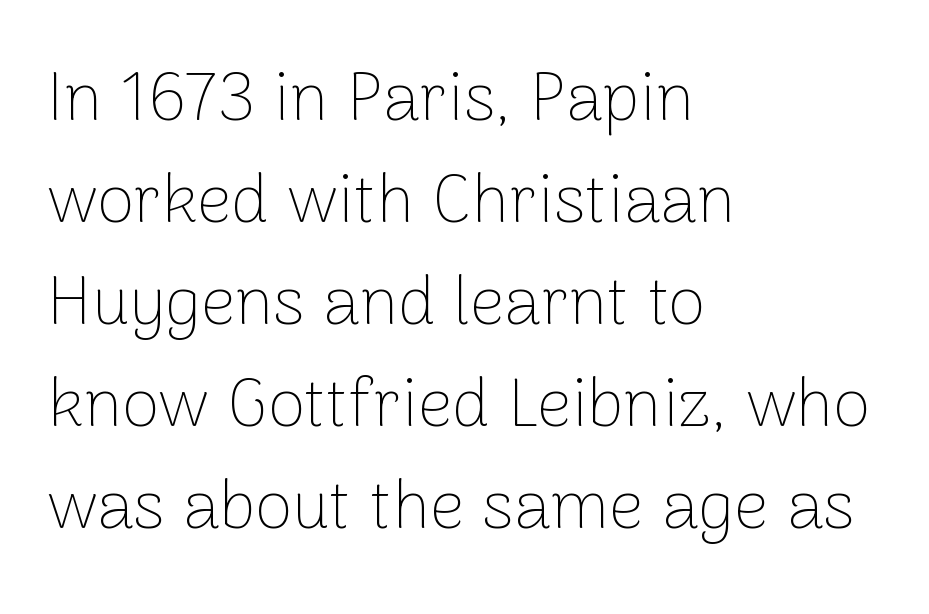
{"serif": "no", "italic": "no", "bold": "no", "weight": "thin", "width": "normal", "stroke_contrast": "low", "x_height": "medium", "monospaced": "no", "underline": "no", "align": "left", "line_spacing": "normal", "line_spacing_ratio": 1.5, "letter_spacing": "normal", "letter_spacing_em": 0.0, "glyph_px": 68}
